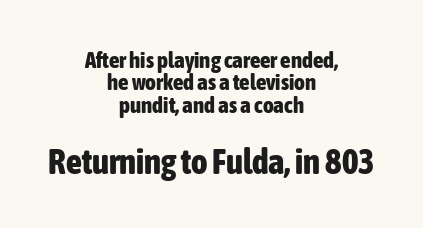
In CSS terms this would be text-align: center. Top chunk: small. Bottom chunk: large. No feet cap the strokes, marking this as sans-serif type. Inter-character spacing is left at the font's built-in metrics. The space beneath each line is pristine and unruled. Is there any slant? The stems are plumb.
